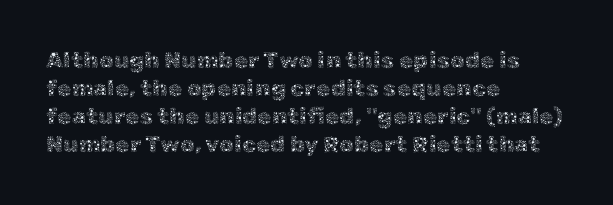
Every stem runs plumb, perpendicular to the baseline. Layout note: lines flush left. Decoration check: the copy has no underline. Short note: letters normally spaced.
